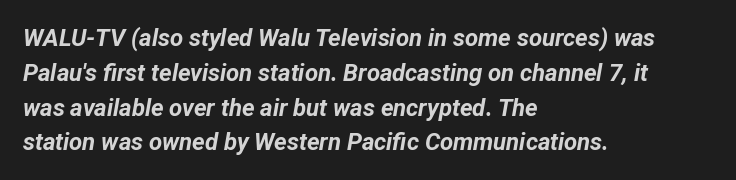
{"italic": "yes", "lean": "right", "slant_degrees": 12, "bold": "yes", "underline": "no", "align": "left", "line_spacing": "normal", "line_spacing_ratio": 1.45, "letter_spacing": "normal", "letter_spacing_em": 0.0, "glyph_px": 24}
